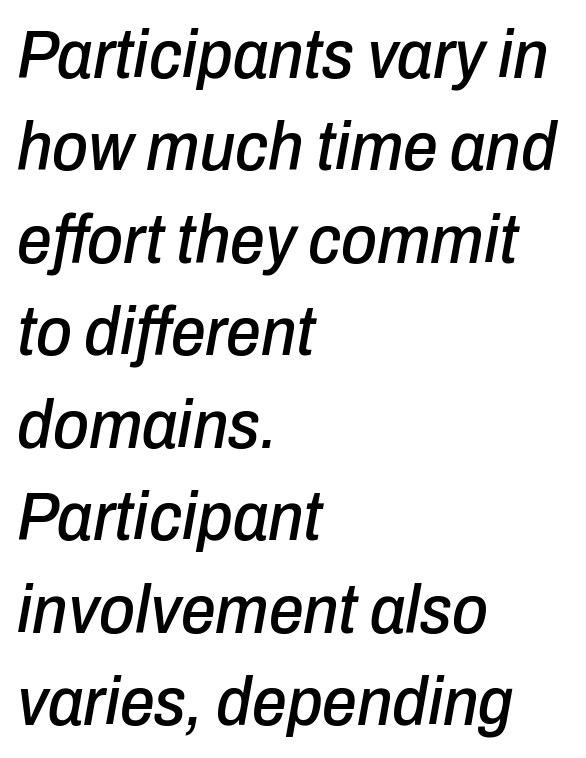
Compared with typical body copy, the letter spacing here is the same. Does the lettering tilt? It does — this is italic. Each new line begins a customary step beneath the previous one. If you drew a ruler down the left edge, every line would touch it.
